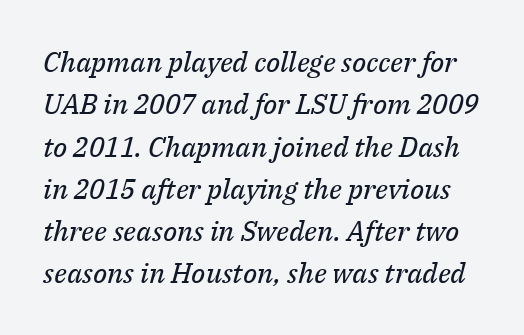
Q: Is the text bold? A: No.
Q: Is the text italic (slanted)? A: Yes, it leans right by about 14 degrees.
Q: Is the typeface a serif or a sans-serif typeface? A: Serif.
Q: Is the text underlined? A: No.
Q: Is the spacing between letters normal or unusually wide? A: Normal.
Q: Is the spacing between lines tight, normal or loose? A: Normal.
Q: Width (condensed, normal, or wide)? A: Normal.
Q: Stroke contrast? A: Medium.
Q: x-height? A: Medium.
Q: Monospaced? A: No.
